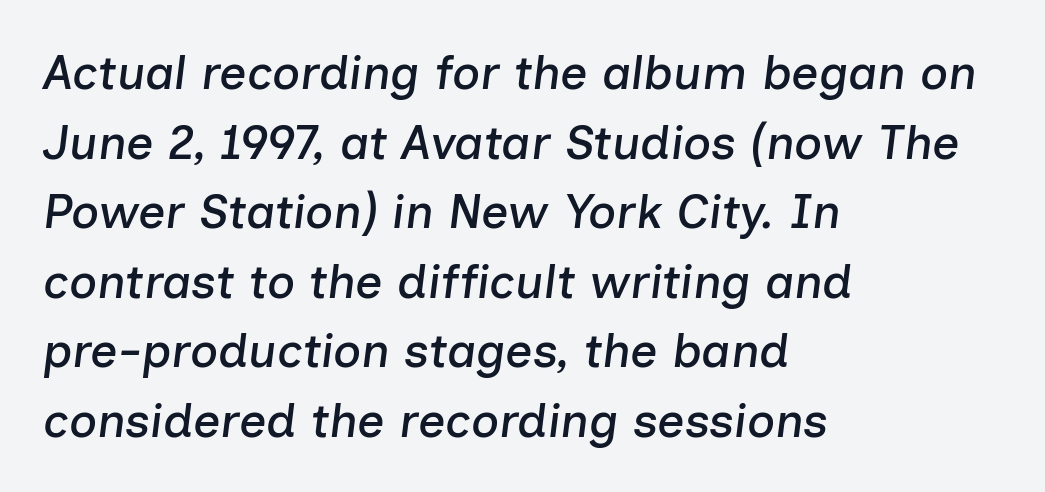
{"italic": "yes", "lean": "right", "slant_degrees": 7, "width": "normal", "stroke_contrast": "low", "x_height": "medium", "monospaced": "no", "underline": "no", "align": "left", "line_spacing": "normal", "line_spacing_ratio": 1.45, "letter_spacing": "normal", "letter_spacing_em": 0.0, "glyph_px": 48}
